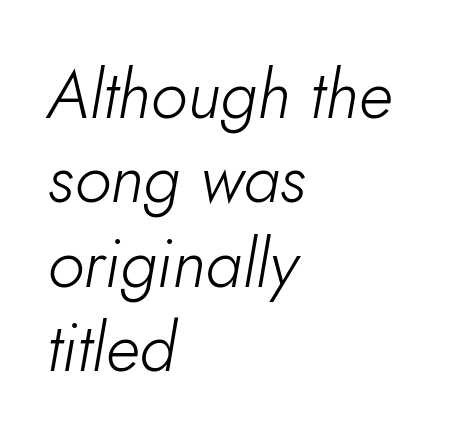
Varying glyph widths throughout — classic text-font behaviour. In terms of posture, this sample is oblique. Caption: standard tracking, unaltered. All the whitespace from short lines collects on the right. Lines of text with bare space underneath.
